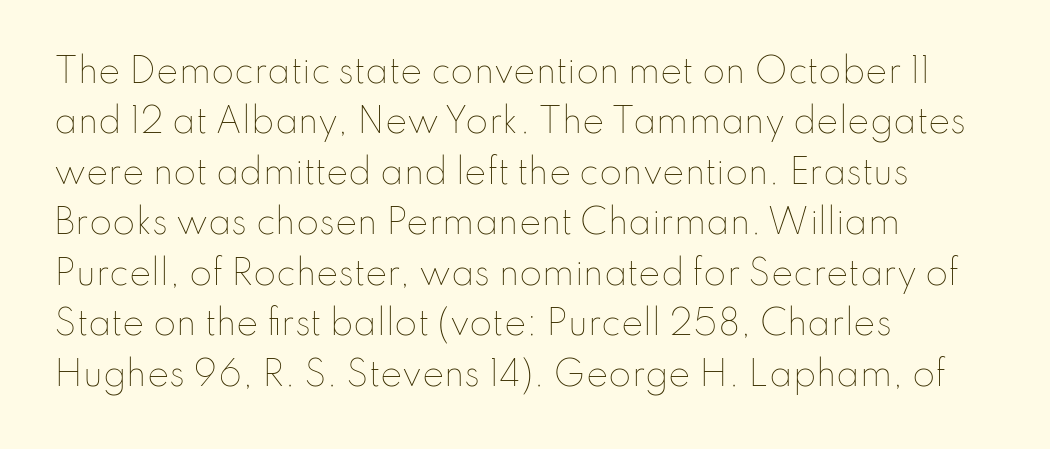
{"italic": "no", "bold": "no", "weight": "thin", "width": "normal", "stroke_contrast": "low", "x_height": "small", "monospaced": "no", "underline": "no", "align": "left", "line_spacing": "normal", "line_spacing_ratio": 1.53, "letter_spacing": "normal", "letter_spacing_em": 0.0, "glyph_px": 33}
